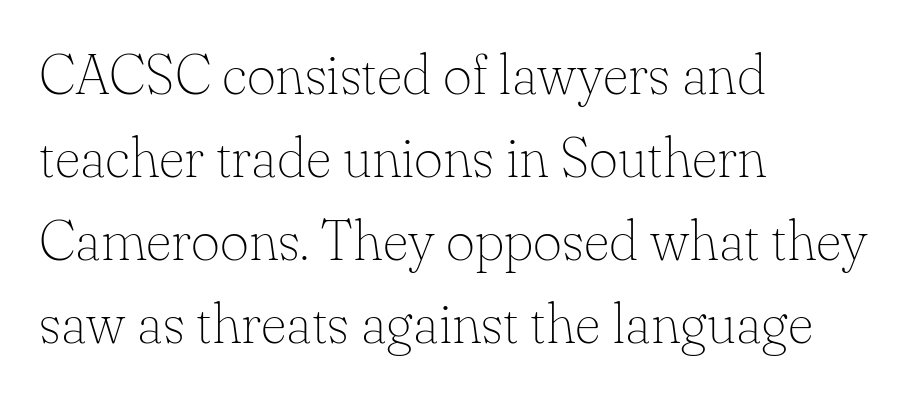
Q: Is the text bold? A: No.
Q: Is the text italic (slanted)? A: No, it is upright.
Q: Is the typeface a serif or a sans-serif typeface? A: Serif.
Q: Is the text underlined? A: No.
Q: How is the paragraph aligned? A: Left-aligned.
Q: Is the spacing between letters normal or unusually wide? A: Normal.
Q: Is the spacing between lines tight, normal or loose? A: Normal.
Q: Width (condensed, normal, or wide)? A: Normal.
Q: Stroke contrast? A: Low.
Q: x-height? A: Small.
Q: Monospaced? A: No.
